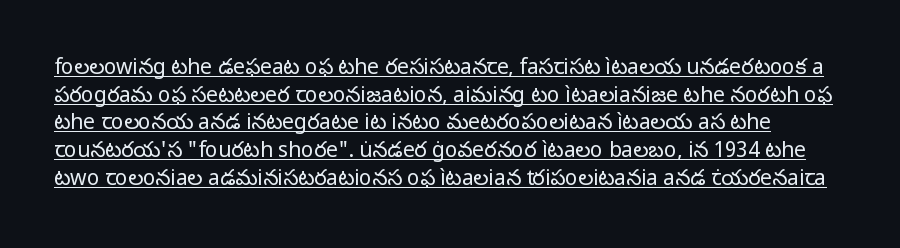
The image shows 21 px text type, upright; set normal line spacing (1.32x), normal letter spacing, underlined.
